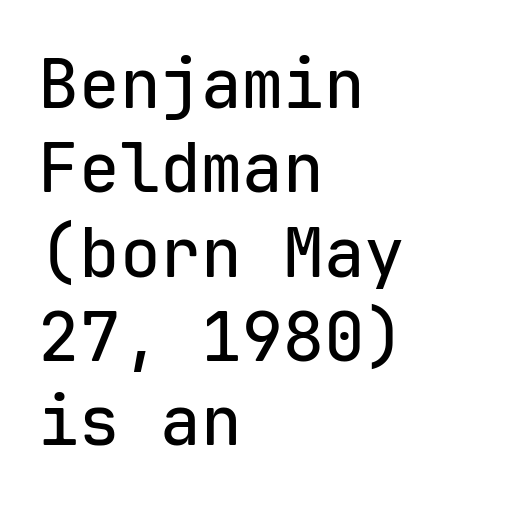
The face used here is monospaced, like something from a code editor. The tracking reads as untouched default to a designer's eye. Lines of text with bare space underneath. Posture: upright roman.
